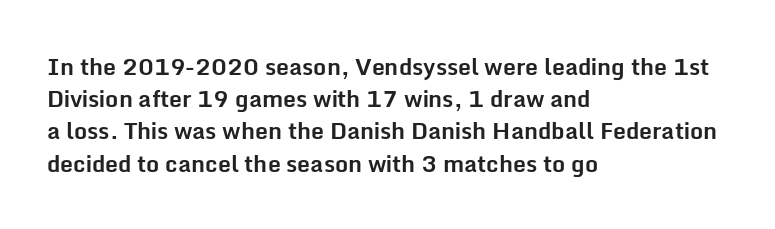
{"italic": "no", "bold": "yes", "underline": "no", "align": "left", "line_spacing": "normal", "line_spacing_ratio": 1.4, "letter_spacing": "normal", "letter_spacing_em": 0.0, "glyph_px": 23}
